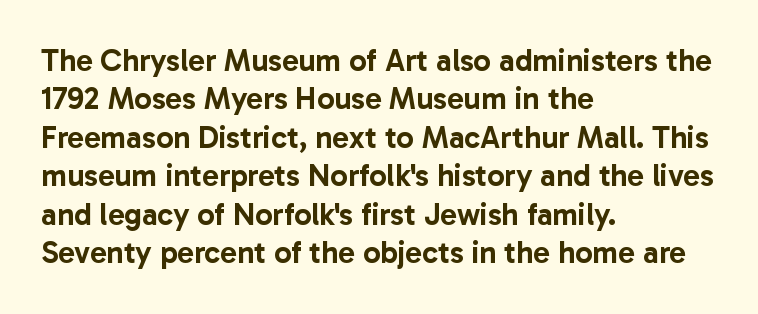
The image shows 31 px sans-serif type, upright; set left-aligned, line spacing 1.24x, normal letter spacing, not underlined; low stroke contrast and a medium x-height.
